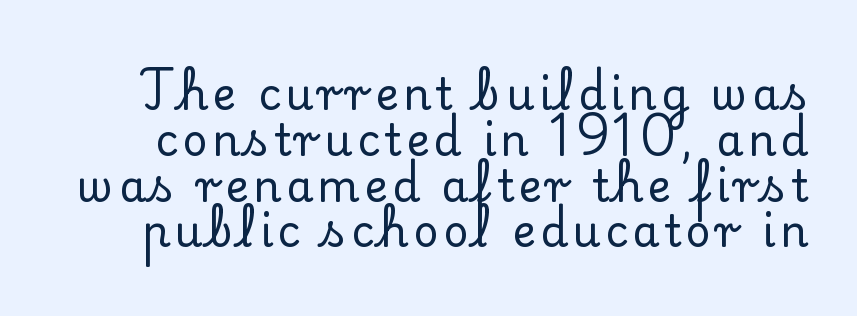
Q: Is the text italic (slanted)? A: No, it is upright.
Q: Is the typeface a serif or a sans-serif typeface? A: Serif.
Q: Is the text underlined? A: No.
Q: Is the spacing between lines tight, normal or loose? A: Tight.
Q: Width (condensed, normal, or wide)? A: Normal.
Q: Stroke contrast? A: Low.
Q: x-height? A: Small.
Q: Monospaced? A: No.
